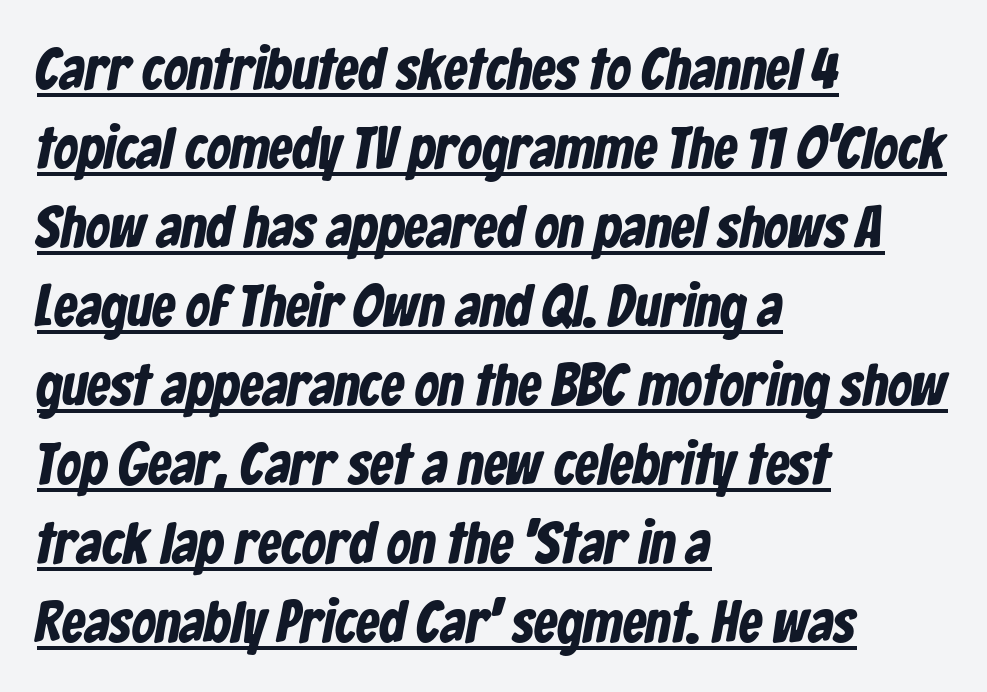
The image shows 59 px bold, condensed sans-serif type; set left-aligned, normal line spacing (1.34x), normal letter spacing, underlined; low stroke contrast and a medium x-height.
